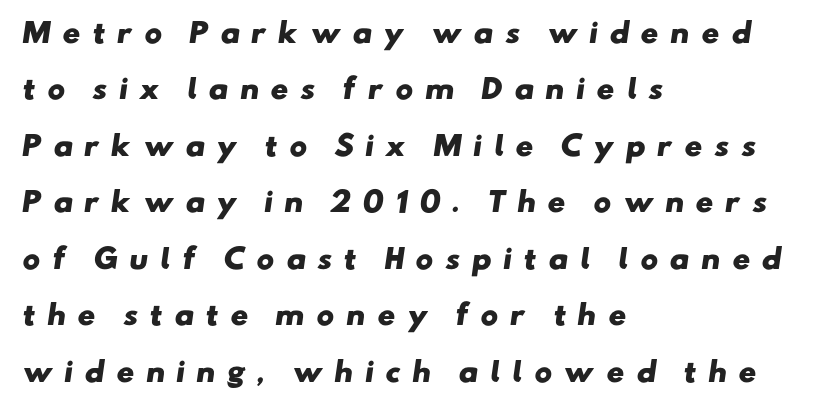
Q: Is the text bold? A: Yes.
Q: Is the text underlined? A: No.
Q: How is the paragraph aligned? A: Left-aligned.
Q: Is the spacing between letters normal or unusually wide? A: Unusually wide.
Q: Is the spacing between lines tight, normal or loose? A: Loose.
